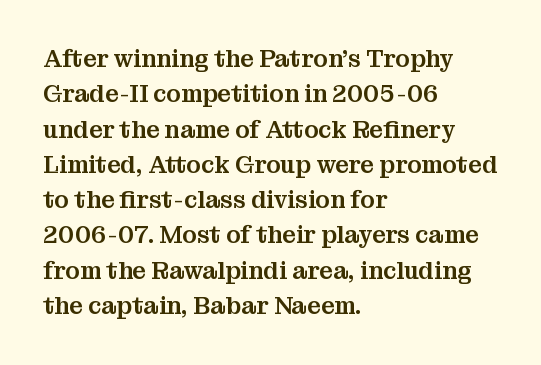
The image shows 24 px text type, upright; set left-aligned, normal line spacing (1.47x), normal letter spacing, not underlined.
